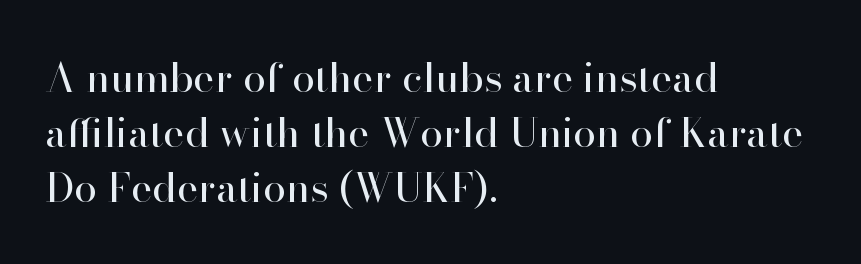
The image shows 41 px regular-weight serif type, upright; set left-aligned, normal line spacing (1.34x), normal letter spacing, not underlined; high stroke contrast and a small x-height.
